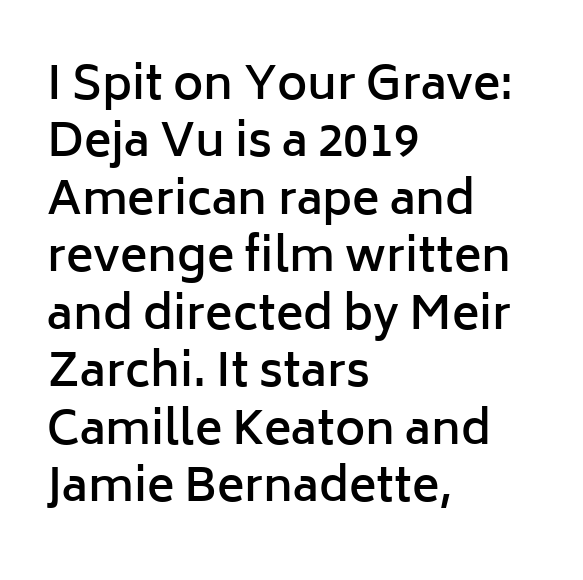
Here the glyphs are tracked normally, forming tight word shapes. Horizontal bands of white between lines are of average thickness. The type sits square on the baseline with zero lean. Semibold letterforms, between regular and bold.
